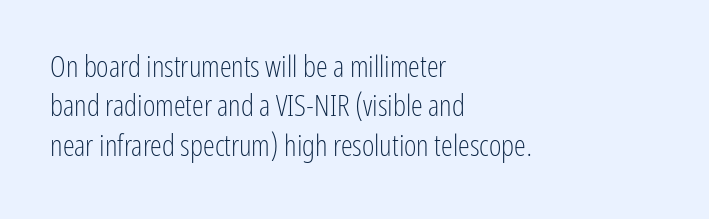
Q: Is the text bold? A: No.
Q: Is the text italic (slanted)? A: No, it is upright.
Q: Is the typeface a serif or a sans-serif typeface? A: Sans-serif.
Q: Is the text underlined? A: No.
Q: How is the paragraph aligned? A: Left-aligned.
Q: Is the spacing between letters normal or unusually wide? A: Normal.
Q: Is the spacing between lines tight, normal or loose? A: Normal.
Q: Width (condensed, normal, or wide)? A: Condensed.
Q: Stroke contrast? A: Low.
Q: x-height? A: Medium.
Q: Monospaced? A: No.
